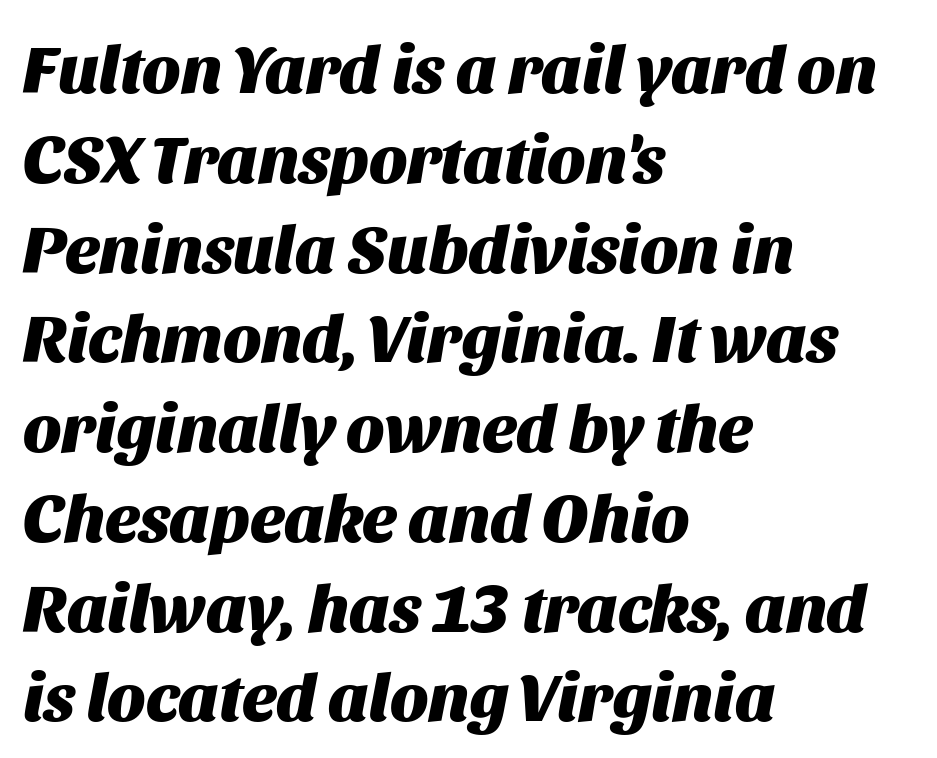
Q: Is the text bold? A: Yes.
Q: Is the text italic (slanted)? A: Yes, it leans right by about 11 degrees.
Q: Is the text underlined? A: No.
Q: How is the paragraph aligned? A: Left-aligned.
Q: Is the spacing between letters normal or unusually wide? A: Normal.
Q: Is the spacing between lines tight, normal or loose? A: Normal.
Q: Width (condensed, normal, or wide)? A: Normal.
Q: Stroke contrast? A: Medium.
Q: x-height? A: Large.
Q: Monospaced? A: No.
